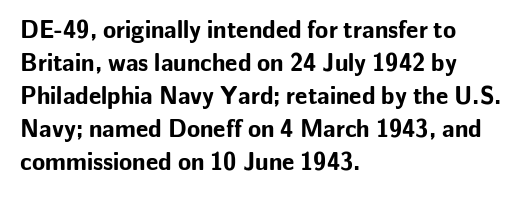
The image shows 24 px bold type, upright; set left-aligned, normal line spacing (1.38x), normal letter spacing, not underlined.
